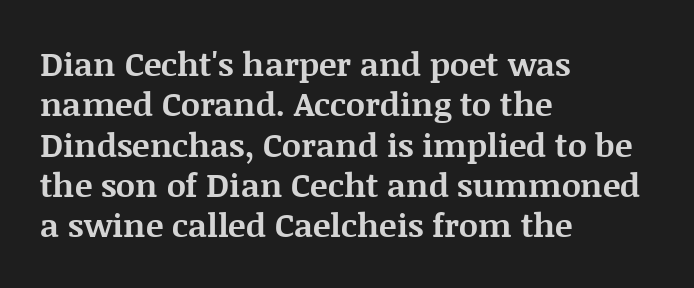
{"serif": "yes", "italic": "no", "bold": "yes", "weight": "bold", "width": "normal", "stroke_contrast": "medium", "x_height": "large", "monospaced": "no", "underline": "no", "align": "left", "line_spacing_ratio": 1.22, "letter_spacing": "normal", "letter_spacing_em": 0.0, "glyph_px": 33}
